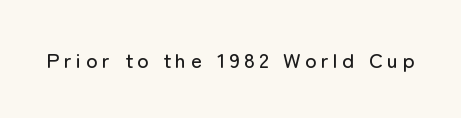
Q: Is the text italic (slanted)? A: No, it is upright.
Q: Is the text underlined? A: No.
Q: Is the spacing between letters normal or unusually wide? A: Unusually wide.
